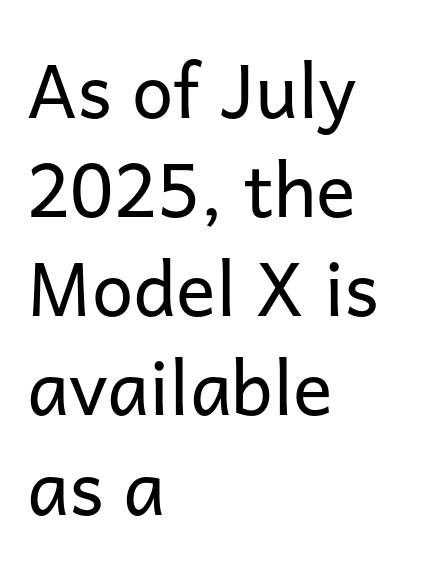
Q: Is the text bold? A: No.
Q: Is the text italic (slanted)? A: No, it is upright.
Q: Is the typeface a serif or a sans-serif typeface? A: Sans-serif.
Q: Is the text underlined? A: No.
Q: How is the paragraph aligned? A: Left-aligned.
Q: Is the spacing between letters normal or unusually wide? A: Normal.
Q: Is the spacing between lines tight, normal or loose? A: Normal.
Q: Width (condensed, normal, or wide)? A: Normal.
Q: Stroke contrast? A: Low.
Q: x-height? A: Medium.
Q: Monospaced? A: No.
